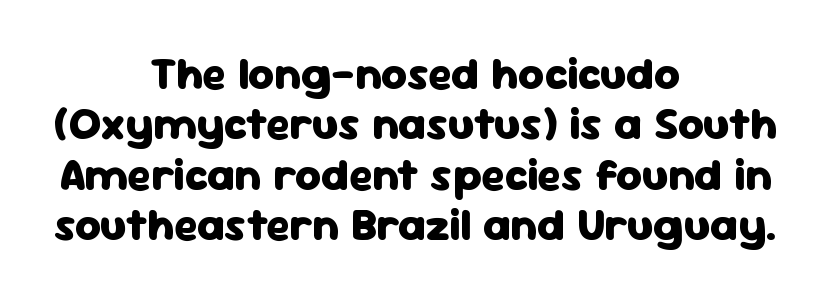
Nope, not italic — everything's standing straight. Caption: multi-line text, centered on the measure. Character widths vary here, with narrow letters taking less room than wide ones. Unmarked baselines from the first word to the last. Compared with typical body copy, the letter spacing here is the same.
